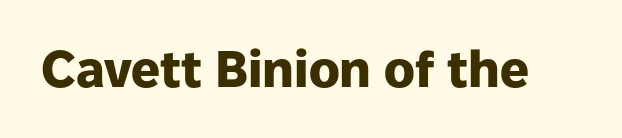
The image shows 51 px heavy sans-serif type, upright; set normal letter spacing, not underlined; low stroke contrast and a medium x-height.
